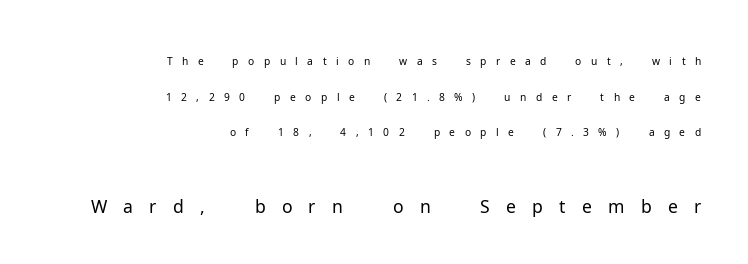
{"serif": "no", "italic": "no", "bold": "no", "weight": "light", "width": "normal", "stroke_contrast": "low", "x_height": "medium", "monospaced": "no", "underline": "no", "align": "right", "line_spacing": "normal", "line_spacing_ratio": 1.7, "letter_spacing": "wide", "letter_spacing_em": 0.45, "larger_block": "second", "size_ratio": 1.71, "glyph_px": 36}
